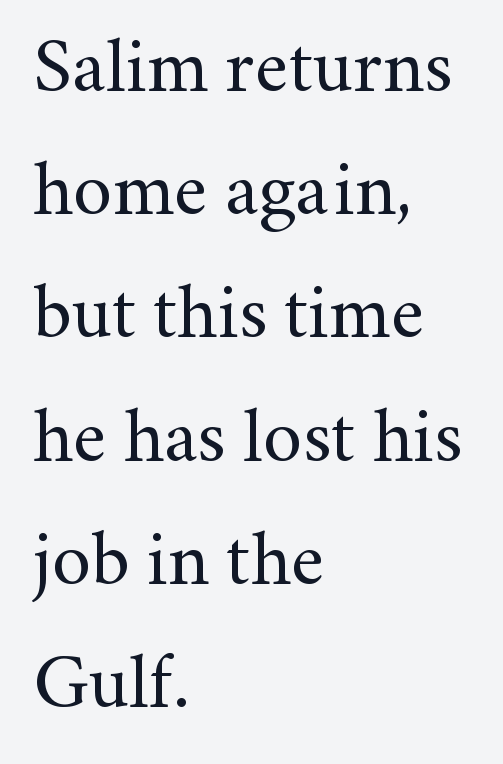
{"serif": "yes", "italic": "no", "bold": "no", "weight": "regular", "width": "normal", "stroke_contrast": "medium", "x_height": "small", "monospaced": "no", "underline": "no", "align": "left", "line_spacing": "normal", "line_spacing_ratio": 1.58, "letter_spacing": "normal", "letter_spacing_em": 0.0, "glyph_px": 78}
